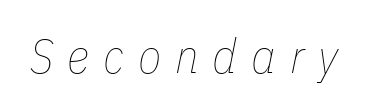
Display-style spreading of the glyphs; the letterfit is very open. This sample uses an oblique cut, with every glyph tilted off the vertical. The font is comparable to plain body text, perhaps lighter. Letters rest on an invisible, unmarked baseline. Proportional: the letters do not fall into vertical columns.
